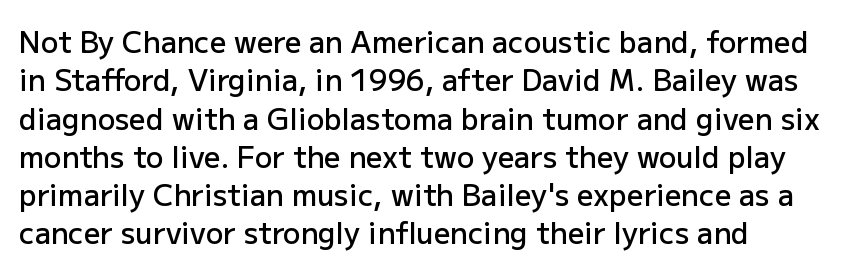
The image shows 29 px semibold sans-serif type, upright; set normal line spacing (1.32x), normal letter spacing, not underlined; low stroke contrast and a medium x-height.
